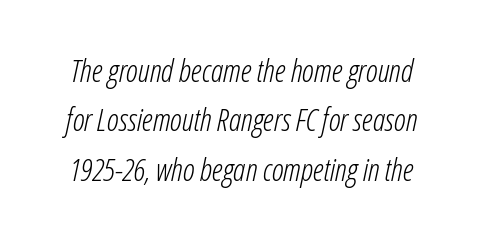
The text carries the slant typical of an italic or oblique font. Between one letter and the next there's only the usual sliver of space. Descender tails drop into unmarked territory. Compared with a typical body face, this is equally light or lighter still. Rows of type keep a routine distance in the vertical direction. Looks like regular typesetting: each glyph gets only the width it needs.
